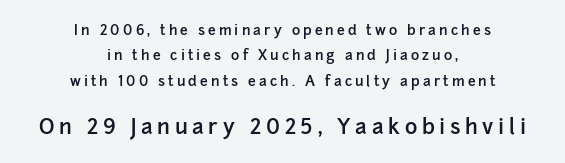
Q: Is the text bold? A: Semi-bold.
Q: Is the text italic (slanted)? A: No, it is upright.
Q: Is the text underlined? A: No.
Q: How is the paragraph aligned? A: Centered.
Q: Is the spacing between letters normal or unusually wide? A: Unusually wide.
Q: Which block of text is set in a larger size, the first (top) or the second (bottom)? A: The second (bottom) one.
